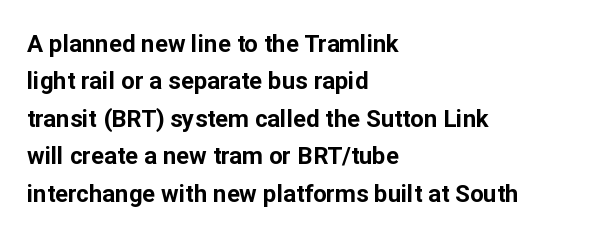
Q: Is the text bold? A: Yes.
Q: Is the text italic (slanted)? A: No, it is upright.
Q: Is the text underlined? A: No.
Q: How is the paragraph aligned? A: Left-aligned.
Q: Is the spacing between letters normal or unusually wide? A: Normal.
Q: Is the spacing between lines tight, normal or loose? A: Normal.
